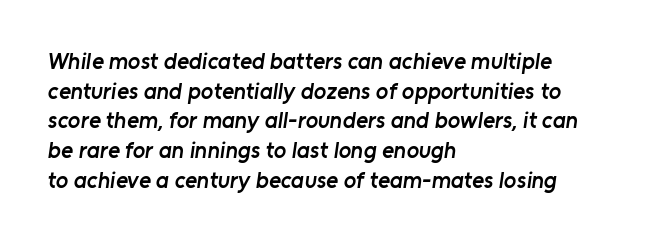
The space directly below the letters is spotless. This is the in-between weight designers call semibold or demi. Short note: letters normally spaced. The vertical gap from one line to the next is medium. All the whitespace from short lines collects on the right.
